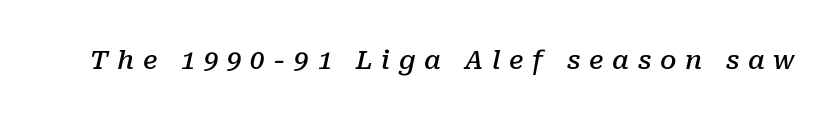
{"italic": "yes", "lean": "right", "slant_degrees": 10, "bold": "semi", "underline": "no", "letter_spacing": "wide", "letter_spacing_em": 0.33, "glyph_px": 26}
